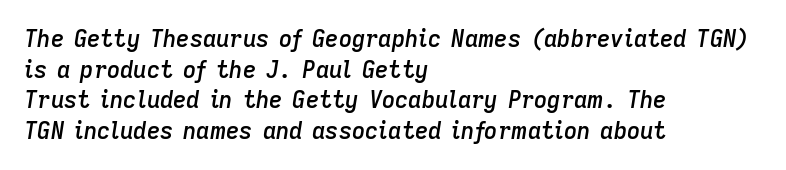
The image shows 23 px text type, italic (leaning right); set left-aligned, normal line spacing (1.33x), normal letter spacing, not underlined.
